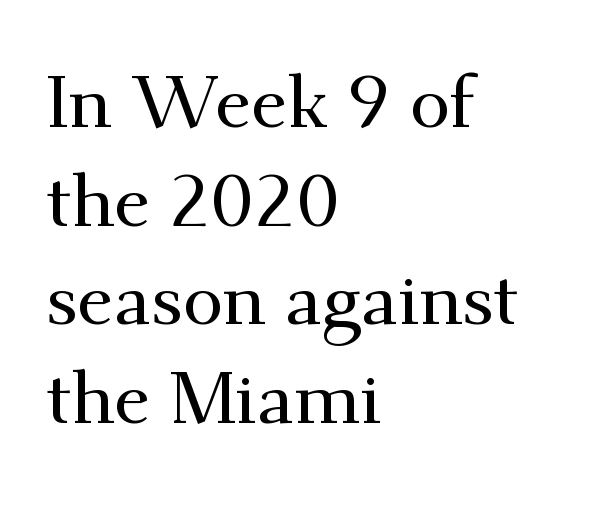
Q: Is the text italic (slanted)? A: No, it is upright.
Q: Is the typeface a serif or a sans-serif typeface? A: Serif.
Q: Is the text underlined? A: No.
Q: How is the paragraph aligned? A: Left-aligned.
Q: Is the spacing between letters normal or unusually wide? A: Normal.
Q: Is the spacing between lines tight, normal or loose? A: Normal.
Q: Width (condensed, normal, or wide)? A: Normal.
Q: Stroke contrast? A: Medium.
Q: x-height? A: Small.
Q: Monospaced? A: No.
